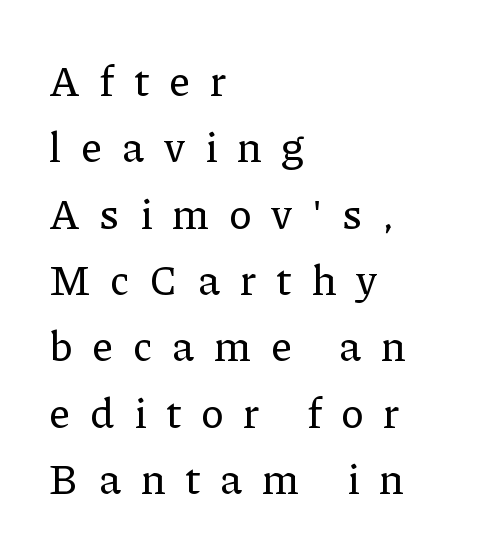
The type family on display is of the serif kind. Do the characters align in a grid? No, the font is proportional. Whoever set this chose a conventional vertical rhythm. Display-style spreading of the glyphs; the letterfit is very open. This sample uses an upright cut, with every glyph sitting square on the baseline.
